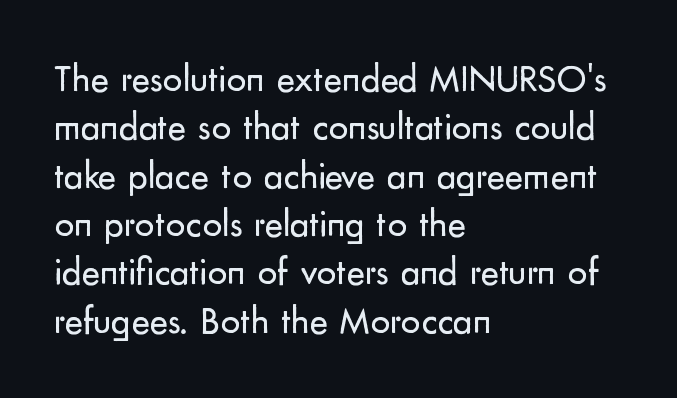
Q: Is the text bold? A: No.
Q: Is the text italic (slanted)? A: No, it is upright.
Q: Is the typeface a serif or a sans-serif typeface? A: Sans-serif.
Q: Is the text underlined? A: No.
Q: How is the paragraph aligned? A: Left-aligned.
Q: Is the spacing between letters normal or unusually wide? A: Normal.
Q: Width (condensed, normal, or wide)? A: Normal.
Q: Stroke contrast? A: Low.
Q: x-height? A: Small.
Q: Monospaced? A: No.
